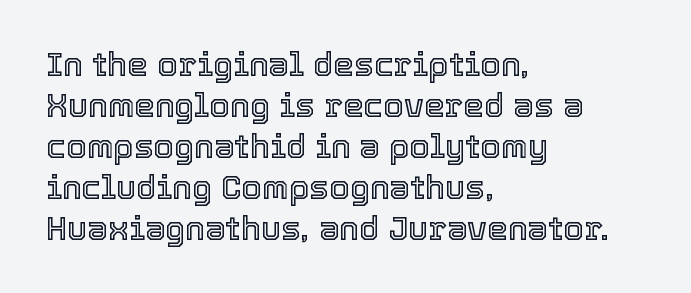
The image shows 33 px text type, upright; set left-aligned, line spacing 1.24x, normal letter spacing, not underlined; a medium x-height.
